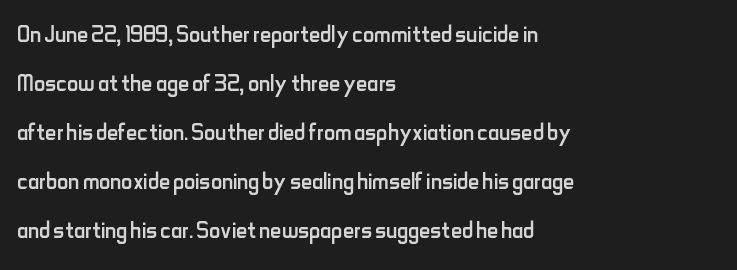
{"serif": "no", "italic": "no", "bold": "no", "weight": "regular", "width": "condensed", "stroke_contrast": "low", "x_height": "small", "monospaced": "no", "underline": "no", "align": "left", "line_spacing": "normal", "line_spacing_ratio": 1.58, "letter_spacing": "normal", "letter_spacing_em": 0.0, "glyph_px": 31}
